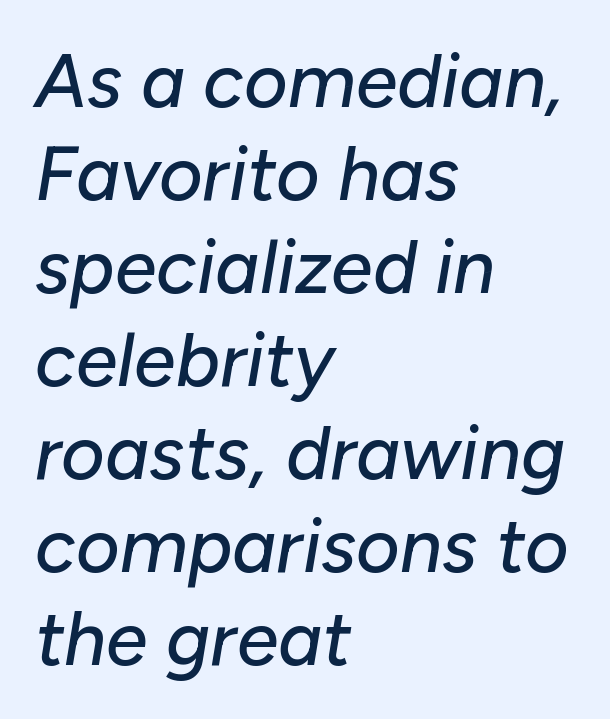
{"italic": "yes", "lean": "right", "slant_degrees": 10, "width": "normal", "stroke_contrast": "low", "x_height": "medium", "monospaced": "no", "underline": "no", "align": "left", "line_spacing_ratio": 1.24, "letter_spacing": "normal", "letter_spacing_em": 0.0, "glyph_px": 75}
